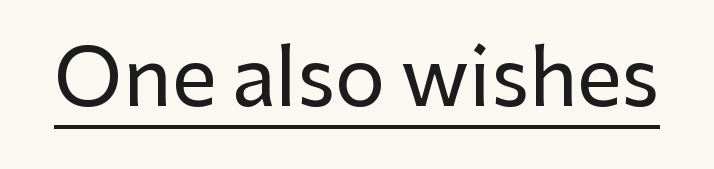
{"serif": "no", "italic": "no", "width": "normal", "stroke_contrast": "low", "x_height": "medium", "monospaced": "no", "underline": "yes", "letter_spacing": "normal", "letter_spacing_em": 0.0, "glyph_px": 79}
